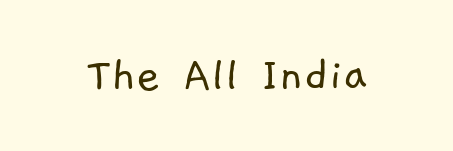
The image shows 52 px light sans-serif type; set normal letter spacing, not underlined; low stroke contrast and a medium x-height.
